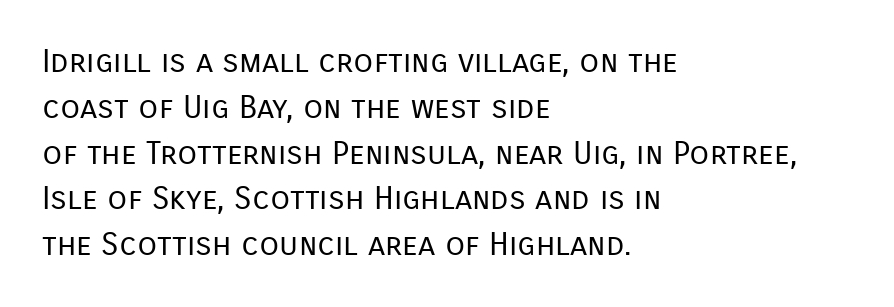
The image shows 32 px regular-weight sans-serif type, upright; set left-aligned, normal line spacing (1.43x), normal letter spacing, not underlined; low stroke contrast and a medium x-height.
